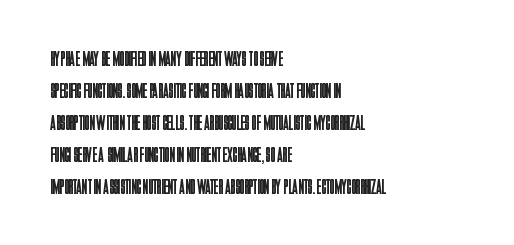
Q: Is the text bold? A: No.
Q: Is the text italic (slanted)? A: No, it is upright.
Q: Is the text underlined? A: No.
Q: How is the paragraph aligned? A: Left-aligned.
Q: Is the spacing between letters normal or unusually wide? A: Normal.
Q: Is the spacing between lines tight, normal or loose? A: Normal.
